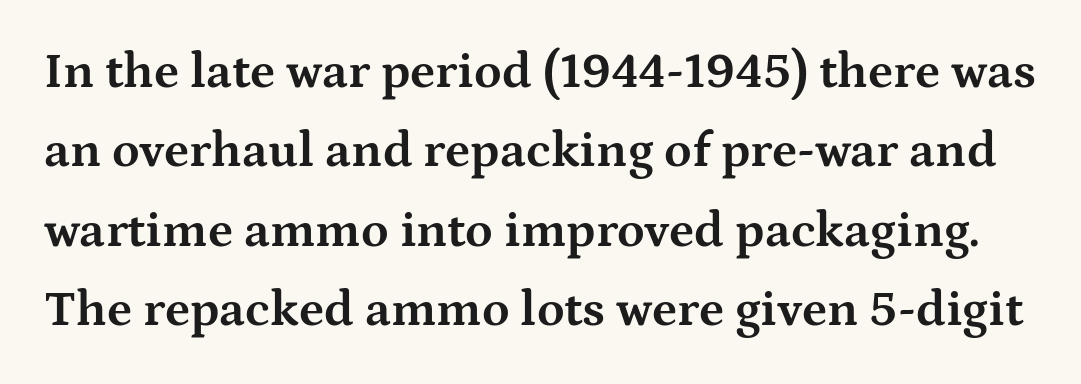
{"serif": "yes", "italic": "no", "bold": "yes", "weight": "bold", "width": "wide", "stroke_contrast": "medium", "x_height": "medium", "monospaced": "no", "underline": "no", "line_spacing": "normal", "line_spacing_ratio": 1.59, "letter_spacing": "normal", "letter_spacing_em": 0.0, "glyph_px": 50}
